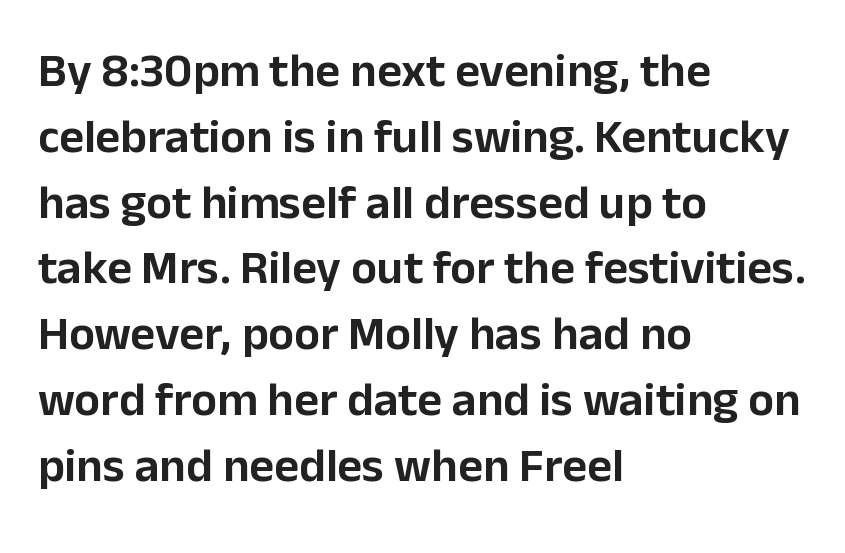
{"serif": "no", "italic": "no", "width": "normal", "stroke_contrast": "low", "x_height": "medium", "monospaced": "no", "underline": "no", "align": "left", "line_spacing": "normal", "line_spacing_ratio": 1.37, "letter_spacing": "normal", "letter_spacing_em": 0.0, "glyph_px": 48}
